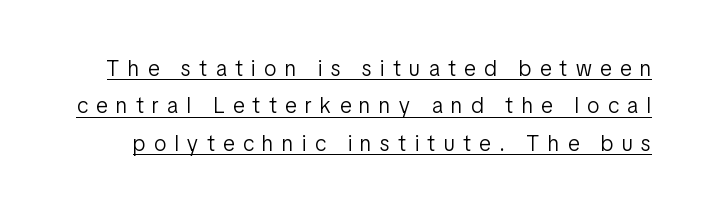
On a weight scale, this lands at 450 or below. The line-height multiplier appears to be the usual default. What decoration does the sample have? An underline. The type is letterspaced generously, with wide tracking. Style check: upright.
